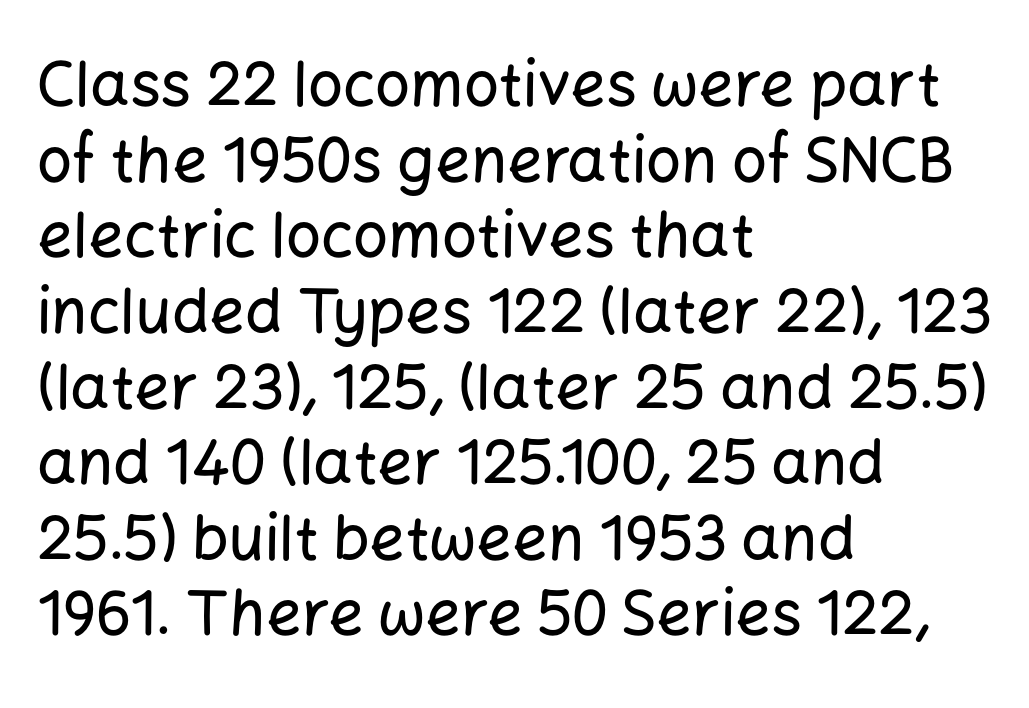
{"serif": "no", "italic": "no", "width": "normal", "stroke_contrast": "low", "x_height": "medium", "monospaced": "no", "underline": "no", "align": "left", "line_spacing_ratio": 1.22, "letter_spacing": "normal", "letter_spacing_em": 0.0, "glyph_px": 62}
